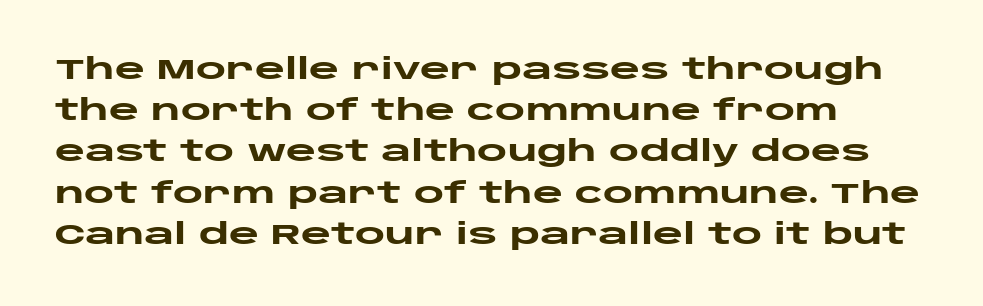
Q: Is the text bold? A: Yes.
Q: Is the text italic (slanted)? A: No, it is upright.
Q: Is the typeface a serif or a sans-serif typeface? A: Sans-serif.
Q: Is the text underlined? A: No.
Q: How is the paragraph aligned? A: Left-aligned.
Q: Is the spacing between letters normal or unusually wide? A: Normal.
Q: Is the spacing between lines tight, normal or loose? A: Normal.
Q: Width (condensed, normal, or wide)? A: Wide.
Q: Stroke contrast? A: Low.
Q: x-height? A: Large.
Q: Monospaced? A: No.
